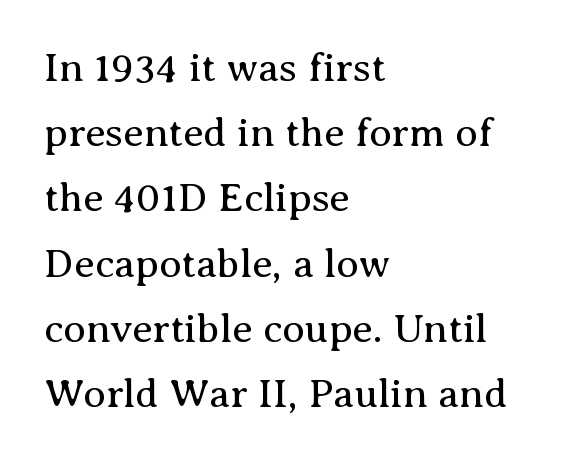
Q: Is the text bold? A: No.
Q: Is the text italic (slanted)? A: No, it is upright.
Q: Is the typeface a serif or a sans-serif typeface? A: Serif.
Q: Is the text underlined? A: No.
Q: How is the paragraph aligned? A: Left-aligned.
Q: Is the spacing between letters normal or unusually wide? A: Normal.
Q: Is the spacing between lines tight, normal or loose? A: Normal.
Q: Width (condensed, normal, or wide)? A: Normal.
Q: Stroke contrast? A: Medium.
Q: x-height? A: Medium.
Q: Monospaced? A: No.
